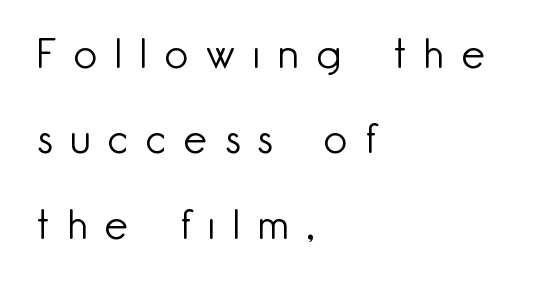
The image shows 41 px light sans-serif type, upright; set left-aligned, loose line spacing (2.08x), unusually wide letter spacing (+0.44 em), not underlined; low stroke contrast and a small x-height.
